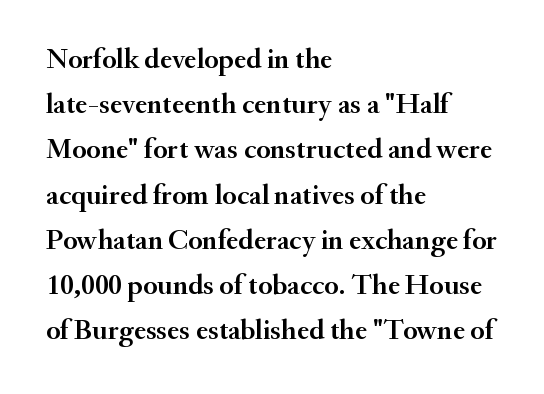
{"serif": "yes", "italic": "no", "width": "normal", "stroke_contrast": "medium", "x_height": "small", "monospaced": "no", "underline": "no", "align": "left", "line_spacing": "normal", "line_spacing_ratio": 1.56, "letter_spacing": "normal", "letter_spacing_em": 0.0, "glyph_px": 29}
